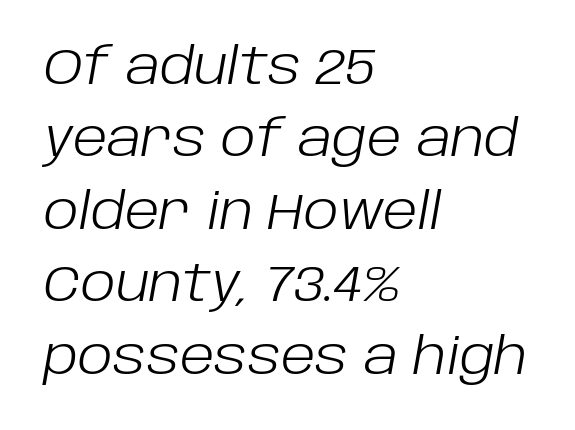
Q: Is the text bold? A: No.
Q: Is the text italic (slanted)? A: Yes, it leans right by about 10 degrees.
Q: Is the text underlined? A: No.
Q: How is the paragraph aligned? A: Left-aligned.
Q: Is the spacing between letters normal or unusually wide? A: Normal.
Q: Is the spacing between lines tight, normal or loose? A: Normal.
Q: Width (condensed, normal, or wide)? A: Normal.
Q: Stroke contrast? A: Low.
Q: x-height? A: Large.
Q: Monospaced? A: No.
